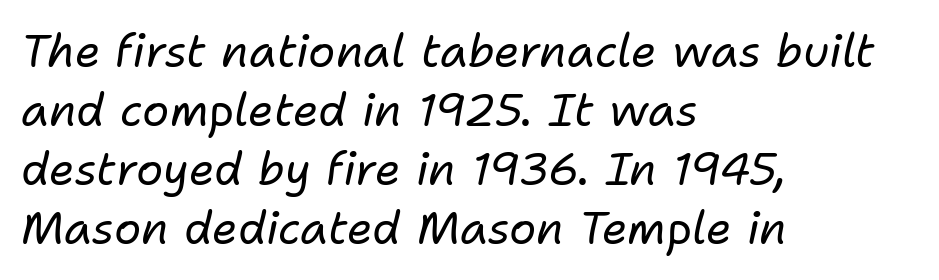
Q: Is the text bold? A: No.
Q: Is the text italic (slanted)? A: Yes, it leans right by about 11 degrees.
Q: Is the text underlined? A: No.
Q: How is the paragraph aligned? A: Left-aligned.
Q: Is the spacing between letters normal or unusually wide? A: Normal.
Q: Is the spacing between lines tight, normal or loose? A: Normal.
Q: Width (condensed, normal, or wide)? A: Normal.
Q: Stroke contrast? A: Low.
Q: x-height? A: Medium.
Q: Monospaced? A: No.
